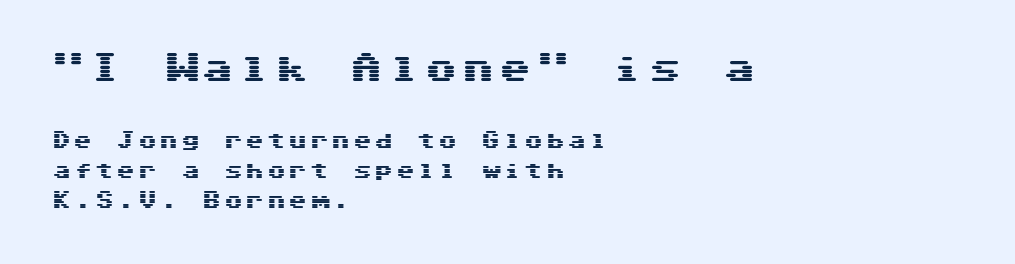
The image shows 33 px wide sans-serif type, upright, monospaced; set left-aligned, normal line spacing (1.59x), not underlined; the first (top) block is 1.74x larger; medium stroke contrast and a medium x-height.
